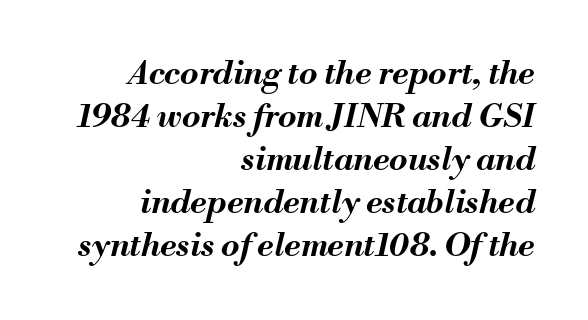
The image shows 33 px bold type, italic (leaning right); set right-aligned, normal line spacing (1.3x), normal letter spacing, not underlined; medium stroke contrast and a small x-height.
